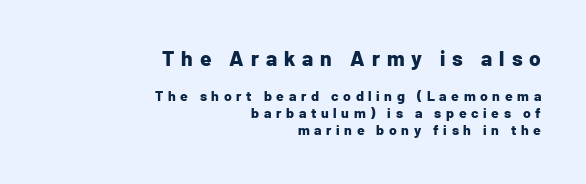
It's the straight-up-and-down kind of type. Compare the two chunks: the upper has the greater cap height. The lines in this sample share a right terminus and differ only in where they begin. Rule under the text: the space is simply empty.
